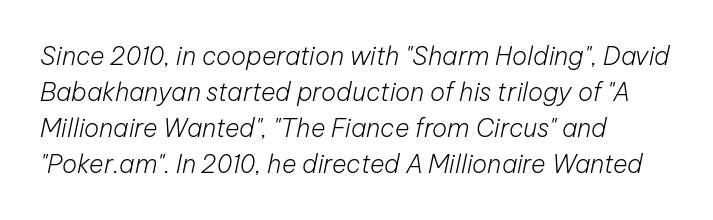
Q: Is the text bold? A: No.
Q: Is the text italic (slanted)? A: Yes, it leans right by about 12 degrees.
Q: Is the text underlined? A: No.
Q: How is the paragraph aligned? A: Left-aligned.
Q: Is the spacing between letters normal or unusually wide? A: Normal.
Q: Is the spacing between lines tight, normal or loose? A: Normal.
